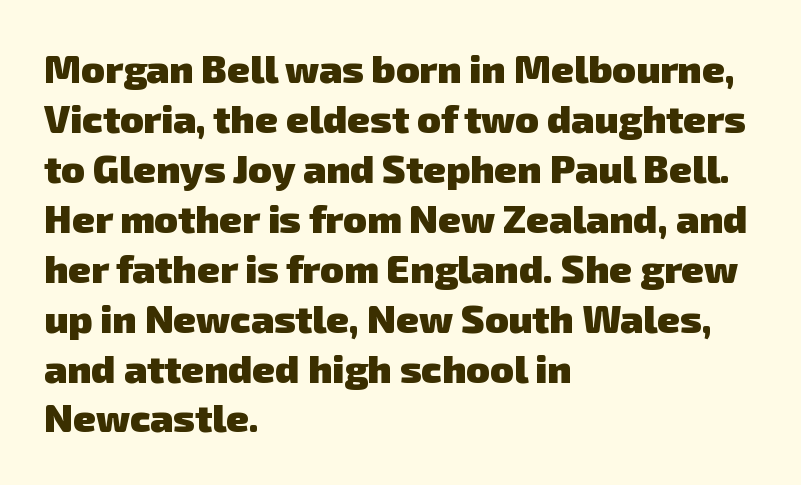
{"serif": "no", "bold": "yes", "weight": "heavy", "width": "normal", "stroke_contrast": "low", "x_height": "medium", "monospaced": "no", "underline": "no", "align": "left", "line_spacing": "normal", "line_spacing_ratio": 1.28, "letter_spacing": "normal", "letter_spacing_em": 0.0, "glyph_px": 39}
